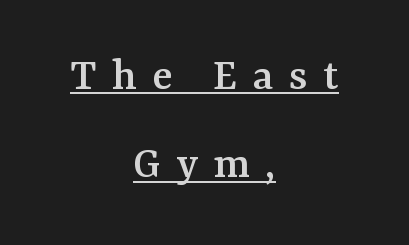
Posture: vertical. Caption: lettering with a line underneath. The rendering uses natural spacing where letterforms have individual widths. Line starts and ends both wander, symmetrically. Check where the strokes stop: tiny serifs finish them off.
